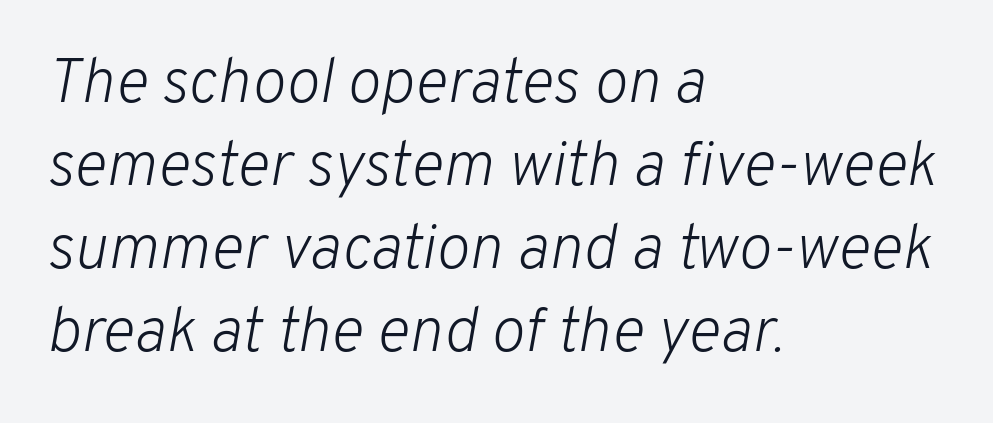
Q: Is the text bold? A: No.
Q: Is the text italic (slanted)? A: Yes, it leans right by about 10 degrees.
Q: Is the text underlined? A: No.
Q: How is the paragraph aligned? A: Left-aligned.
Q: Is the spacing between letters normal or unusually wide? A: Normal.
Q: Is the spacing between lines tight, normal or loose? A: Normal.
Q: Width (condensed, normal, or wide)? A: Normal.
Q: Stroke contrast? A: Low.
Q: x-height? A: Medium.
Q: Monospaced? A: No.
